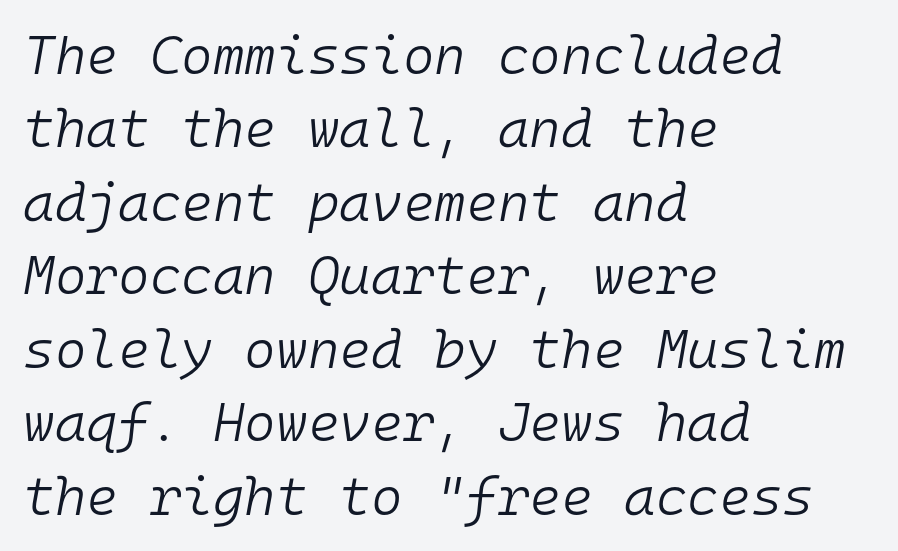
The image shows 54 px light type, italic (leaning right), monospaced; set left-aligned, normal line spacing (1.36x), normal letter spacing, not underlined; low stroke contrast and a medium x-height.
